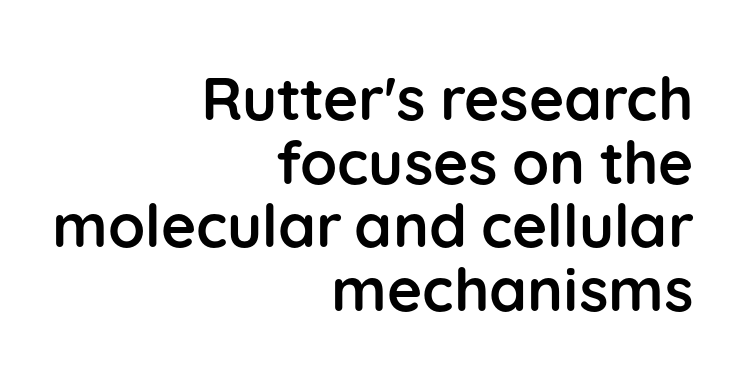
Q: Is the text bold? A: Yes.
Q: Is the text italic (slanted)? A: No, it is upright.
Q: Is the typeface a serif or a sans-serif typeface? A: Sans-serif.
Q: Is the text underlined? A: No.
Q: How is the paragraph aligned? A: Right-aligned.
Q: Is the spacing between letters normal or unusually wide? A: Normal.
Q: Is the spacing between lines tight, normal or loose? A: Tight.
Q: Width (condensed, normal, or wide)? A: Normal.
Q: Stroke contrast? A: Low.
Q: x-height? A: Medium.
Q: Monospaced? A: No.
